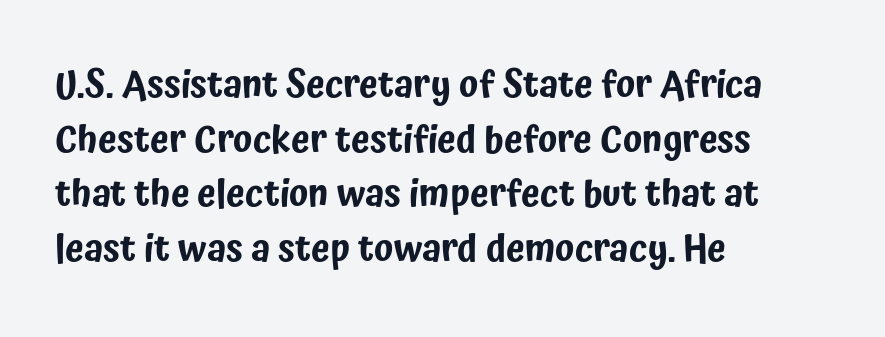
{"serif": "no", "italic": "no", "width": "condensed", "stroke_contrast": "low", "x_height": "medium", "monospaced": "no", "underline": "no", "align": "left", "line_spacing": "normal", "line_spacing_ratio": 1.44, "letter_spacing": "normal", "letter_spacing_em": 0.0, "glyph_px": 38}
